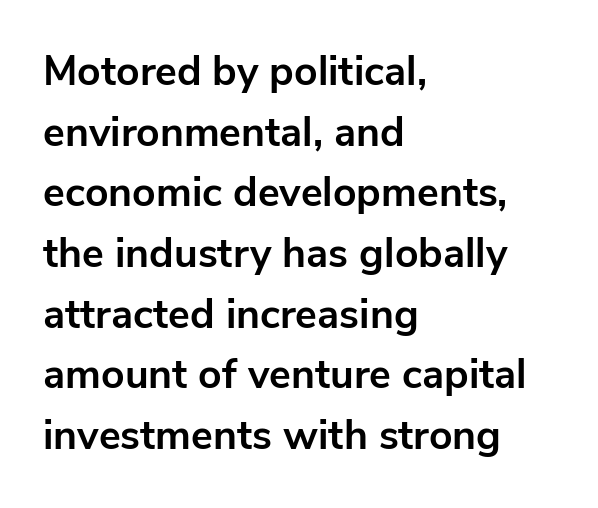
The type sits square on the baseline with zero lean. No word sits above an underline. Caption: multi-line text, flush left, ragged right. Summary of vertical rhythm: regular, with standard interline spacing. The letters advance in unequal steps, a hallmark of proportional type.
